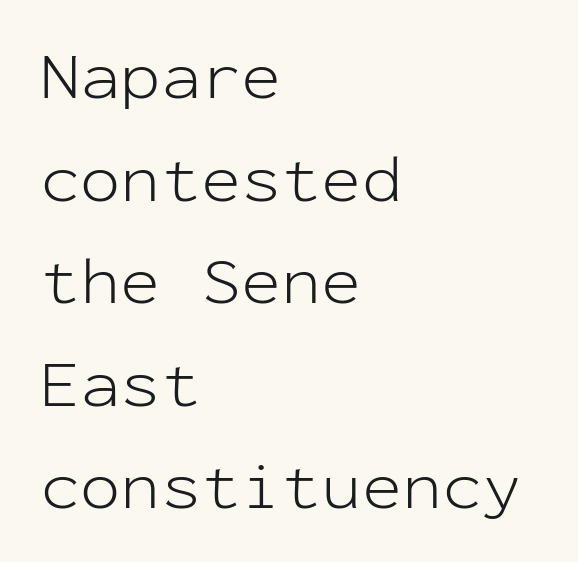
{"serif": "no", "italic": "no", "bold": "no", "weight": "light", "width": "normal", "stroke_contrast": "low", "x_height": "medium", "monospaced": "yes", "underline": "no", "align": "left", "line_spacing": "normal", "line_spacing_ratio": 1.53, "letter_spacing": "normal", "letter_spacing_em": 0.0, "glyph_px": 67}
